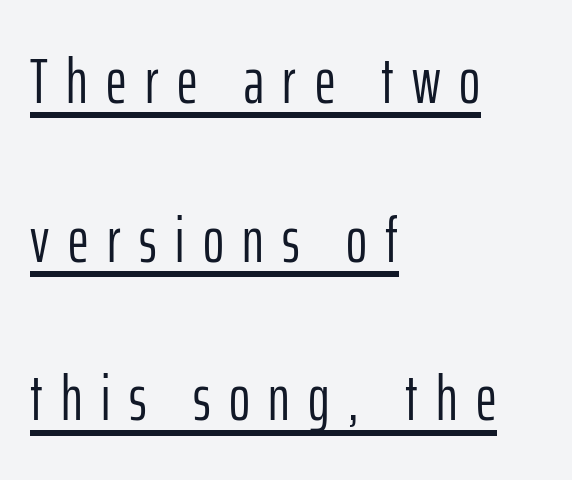
The image shows 64 px light, condensed sans-serif type, upright; set left-aligned, loose line spacing (2.48x), unusually wide letter spacing (+0.29 em), underlined; low stroke contrast and a medium x-height.
